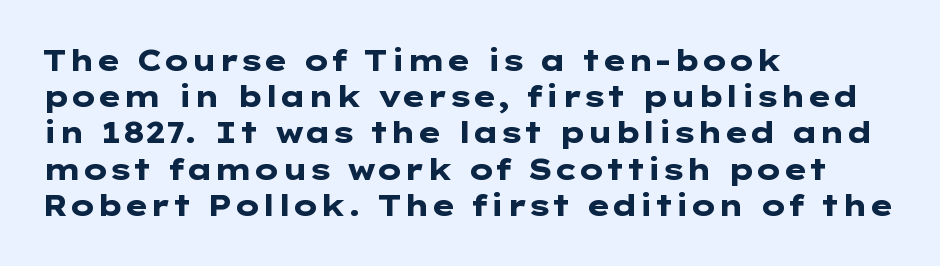
Horizontally, the lines are justified to the leading edge only. A typesetter would mark this as roman, not italic. Each new line begins a customary step beneath the previous one. Words appear dense and cohesive because spacing is normal. Check under the words: just untouched page.
